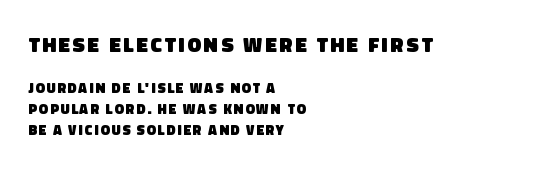
The image shows 21 px bold type; set left-aligned, normal line spacing (1.52x), not underlined; the first (top) block is 1.5x larger.
